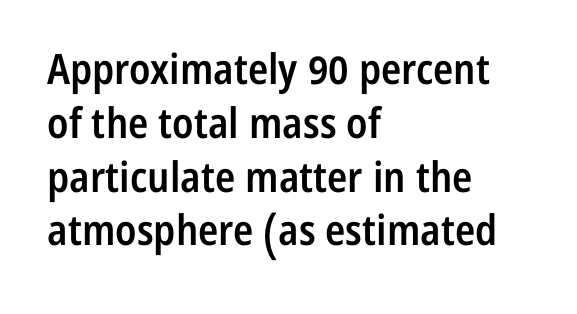
Q: Is the text bold? A: Semi-bold.
Q: Is the text italic (slanted)? A: No, it is upright.
Q: Is the typeface a serif or a sans-serif typeface? A: Sans-serif.
Q: Is the text underlined? A: No.
Q: How is the paragraph aligned? A: Left-aligned.
Q: Is the spacing between letters normal or unusually wide? A: Normal.
Q: Is the spacing between lines tight, normal or loose? A: Normal.
Q: Width (condensed, normal, or wide)? A: Condensed.
Q: Stroke contrast? A: Low.
Q: x-height? A: Medium.
Q: Monospaced? A: No.
